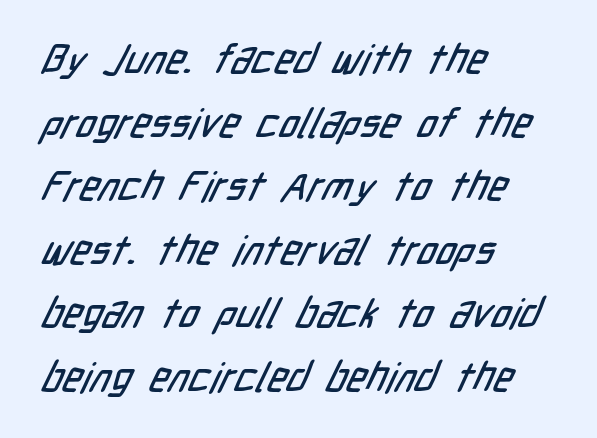
The vertical gap from one line to the next is medium. The compositor pushed each line to the left boundary. Descenders hang freely into open space. Here the glyphs are tracked normally, forming tight word shapes. Looks like regular typesetting: each glyph gets only the width it needs.
